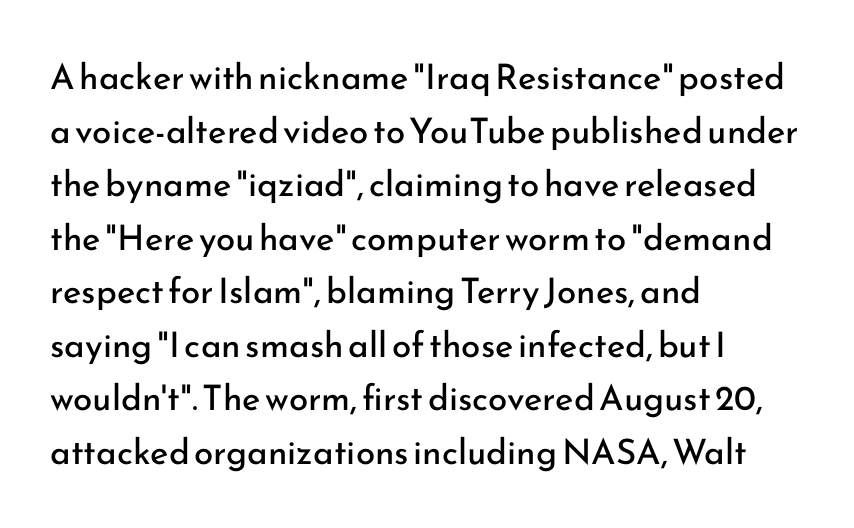
Q: Is the text bold? A: No.
Q: Is the text italic (slanted)? A: No, it is upright.
Q: Is the typeface a serif or a sans-serif typeface? A: Sans-serif.
Q: Is the text underlined? A: No.
Q: How is the paragraph aligned? A: Left-aligned.
Q: Is the spacing between letters normal or unusually wide? A: Normal.
Q: Is the spacing between lines tight, normal or loose? A: Normal.
Q: Width (condensed, normal, or wide)? A: Normal.
Q: Stroke contrast? A: Low.
Q: x-height? A: Small.
Q: Monospaced? A: No.
